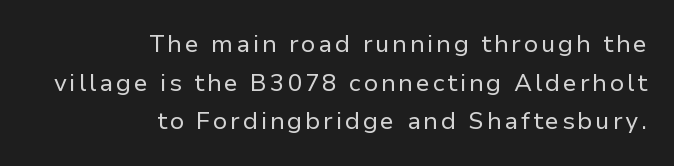
Does the copy run flush right? Yes — the right margin is perfectly even. The foot of each line stays bare and open. Every stem runs plumb, perpendicular to the baseline. The passage shown stacks its lines at a standard gap. The typeface has the unassuming heft of standard copy or less.
